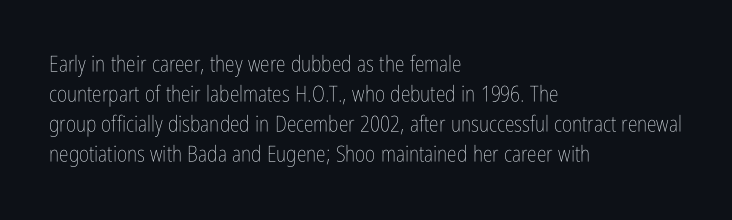
The letterforms sit shoulder to shoulder at normal distance. The space directly below the letters is spotless. Counters stay open thanks to moderate or lighter strokes. The vertical gap from one line to the next is medium. Ascenders rise straight up at ninety degrees. The ragged edge is on the right, which tells us the setting is flush left.
